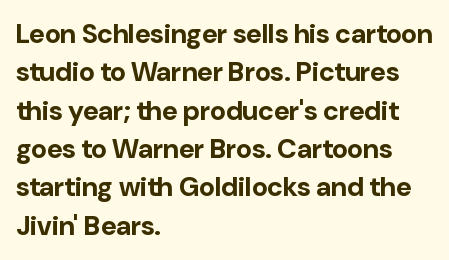
The image shows 27 px bold type, upright; set left-aligned, normal line spacing (1.42x), normal letter spacing, not underlined.
